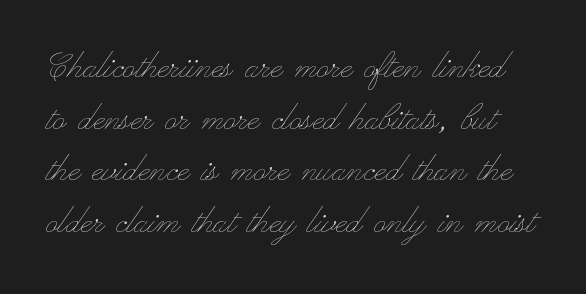
{"bold": "no", "weight": "thin", "width": "wide", "stroke_contrast": "low", "x_height": "small", "monospaced": "no", "underline": "no", "line_spacing_ratio": 1.23, "letter_spacing": "normal", "letter_spacing_em": 0.0, "glyph_px": 42}
